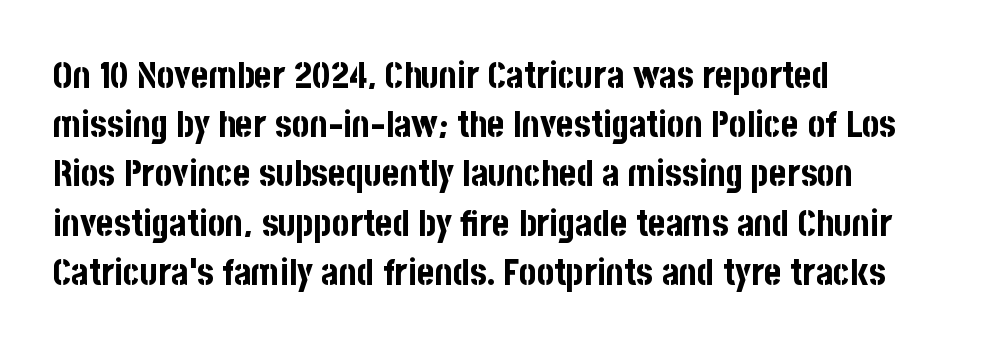
The tracking reads as untouched default to a designer's eye. In terms of posture, this sample is upright. This sample uses a sans-serif face. Where is the straight margin? On the left.
